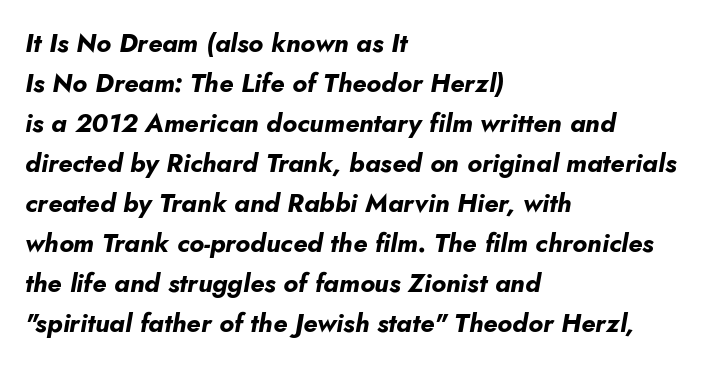
{"italic": "yes", "lean": "right", "slant_degrees": 10, "bold": "yes", "underline": "no", "align": "left", "line_spacing": "normal", "line_spacing_ratio": 1.54, "letter_spacing": "normal", "letter_spacing_em": 0.0, "glyph_px": 26}
